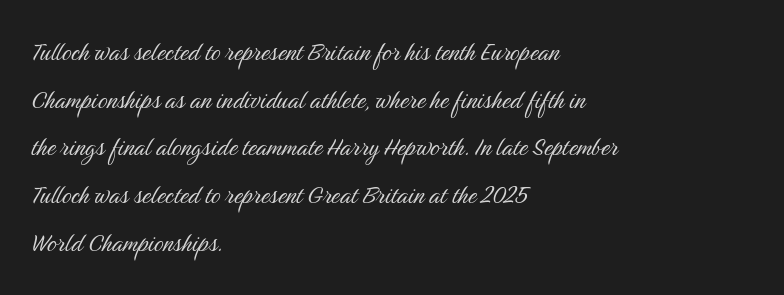
Q: Is the text bold? A: No.
Q: Is the text italic (slanted)? A: Yes.
Q: Is the typeface a serif or a sans-serif typeface? A: Sans-serif.
Q: Is the text underlined? A: No.
Q: How is the paragraph aligned? A: Left-aligned.
Q: Is the spacing between letters normal or unusually wide? A: Normal.
Q: Is the spacing between lines tight, normal or loose? A: Normal.
Q: Width (condensed, normal, or wide)? A: Condensed.
Q: Stroke contrast? A: Medium.
Q: x-height? A: Medium.
Q: Monospaced? A: No.
